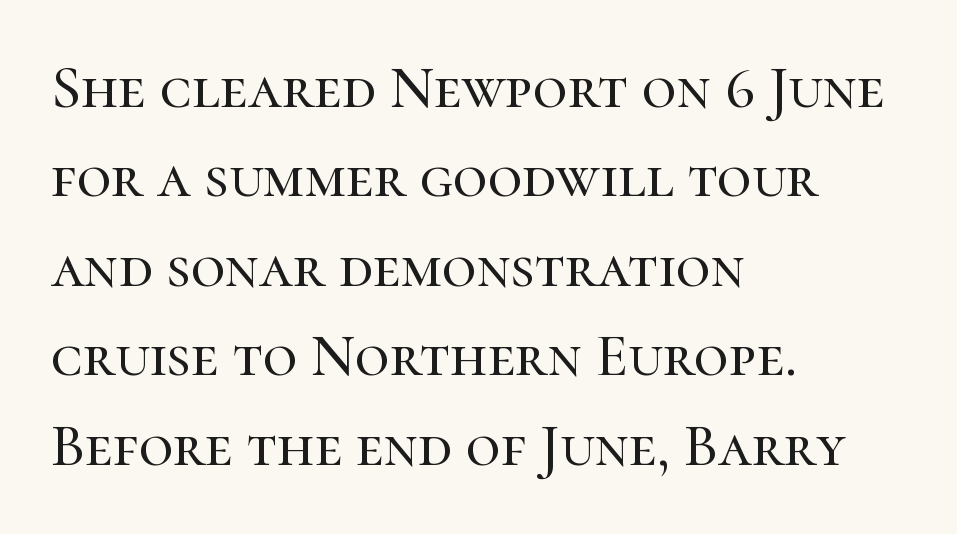
Q: Is the text italic (slanted)? A: No, it is upright.
Q: Is the typeface a serif or a sans-serif typeface? A: Serif.
Q: Is the text underlined? A: No.
Q: How is the paragraph aligned? A: Left-aligned.
Q: Is the spacing between letters normal or unusually wide? A: Normal.
Q: Is the spacing between lines tight, normal or loose? A: Normal.
Q: Width (condensed, normal, or wide)? A: Normal.
Q: Stroke contrast? A: High.
Q: x-height? A: Medium.
Q: Monospaced? A: No.
